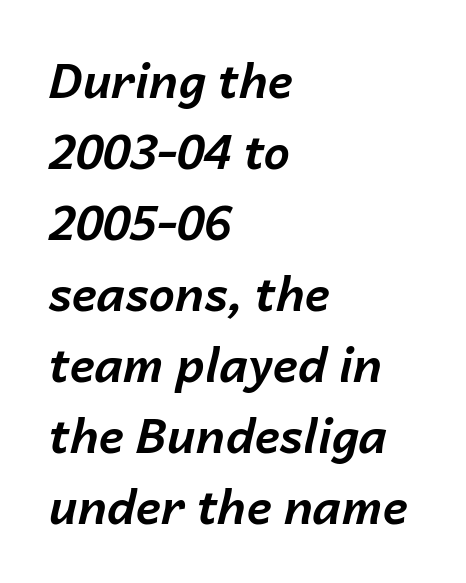
The image shows 47 px bold type, italic (leaning right); set left-aligned, normal line spacing (1.51x), normal letter spacing, not underlined; low stroke contrast and a medium x-height.
